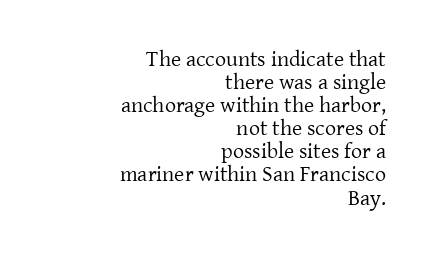
The image shows 22 px text type, upright; set right-aligned, tight line spacing (1.05x), normal letter spacing, not underlined.
